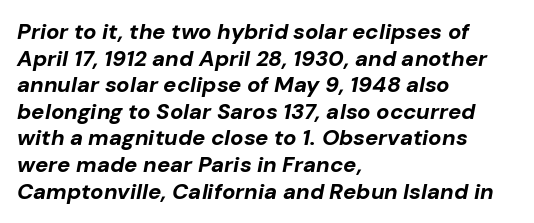
{"italic": "yes", "lean": "right", "slant_degrees": 10, "bold": "yes", "underline": "no", "align": "left", "line_spacing_ratio": 1.21, "letter_spacing": "normal", "letter_spacing_em": 0.0, "glyph_px": 22}
